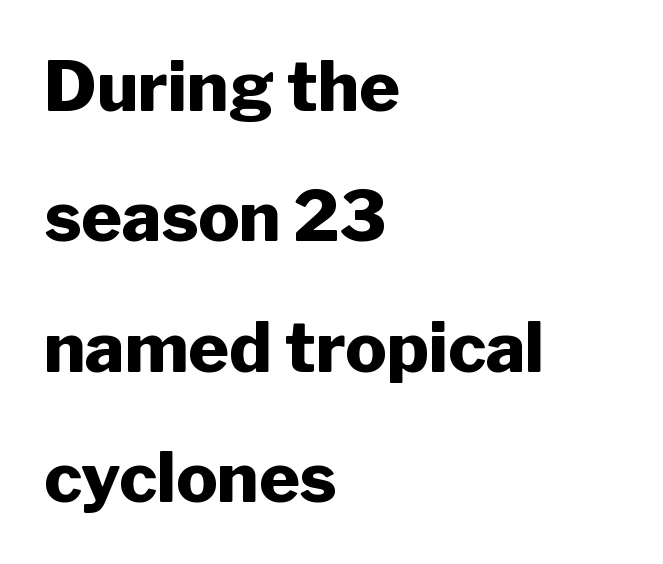
The image shows 69 px heavy sans-serif type, upright; set left-aligned, line spacing 1.89x, normal letter spacing, not underlined; low stroke contrast and a medium x-height.
